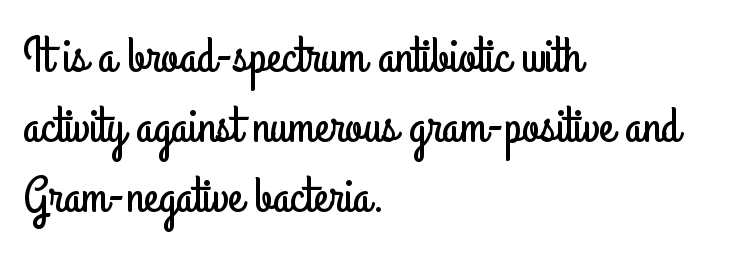
The image shows 50 px condensed sans-serif type; set left-aligned, normal line spacing (1.4x), normal letter spacing, not underlined; low stroke contrast and a small x-height.
